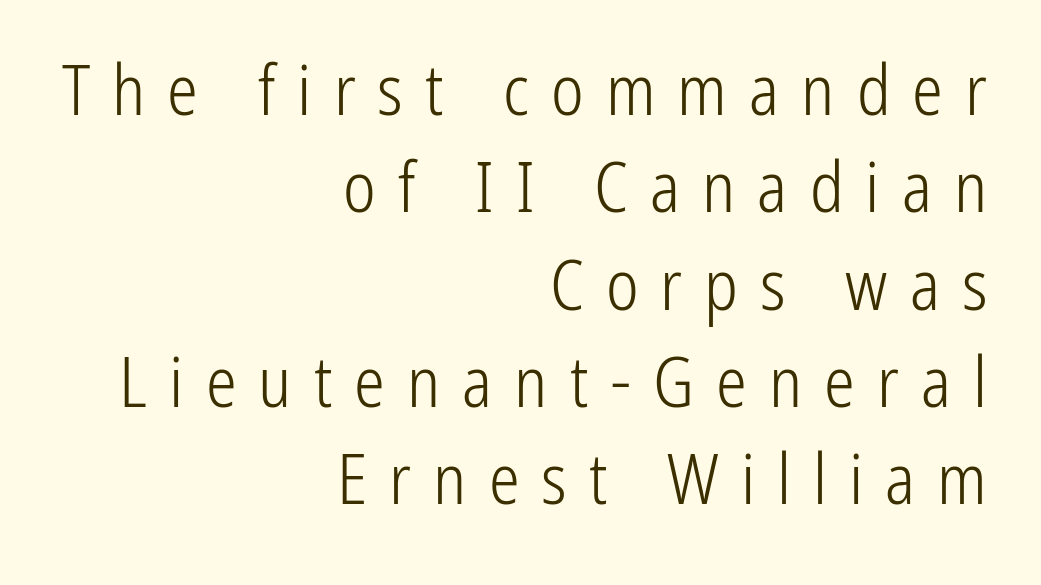
Q: Is the text bold? A: No.
Q: Is the text italic (slanted)? A: No, it is upright.
Q: Is the typeface a serif or a sans-serif typeface? A: Sans-serif.
Q: Is the text underlined? A: No.
Q: How is the paragraph aligned? A: Right-aligned.
Q: Is the spacing between letters normal or unusually wide? A: Unusually wide.
Q: Is the spacing between lines tight, normal or loose? A: Normal.
Q: Width (condensed, normal, or wide)? A: Condensed.
Q: Stroke contrast? A: Low.
Q: x-height? A: Medium.
Q: Monospaced? A: No.
